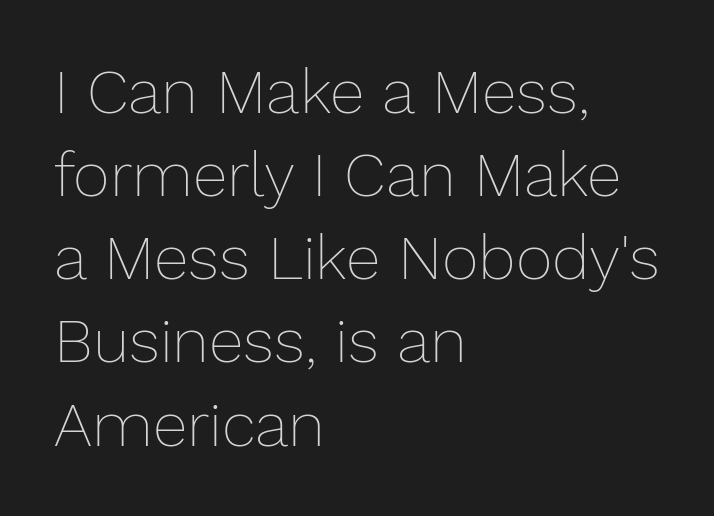
The image shows 63 px thin type, upright; set left-aligned, normal line spacing (1.32x), normal letter spacing, not underlined; low stroke contrast and a medium x-height.
